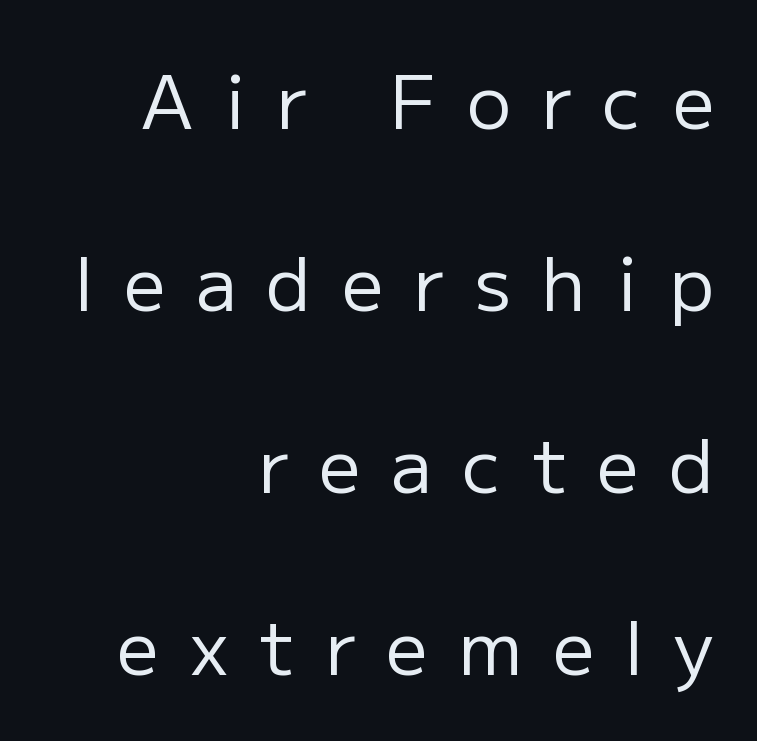
Q: Is the text bold? A: No.
Q: Is the text italic (slanted)? A: No, it is upright.
Q: Is the typeface a serif or a sans-serif typeface? A: Sans-serif.
Q: Is the text underlined? A: No.
Q: How is the paragraph aligned? A: Right-aligned.
Q: Is the spacing between letters normal or unusually wide? A: Unusually wide.
Q: Is the spacing between lines tight, normal or loose? A: Loose.
Q: Width (condensed, normal, or wide)? A: Normal.
Q: Stroke contrast? A: Low.
Q: x-height? A: Medium.
Q: Monospaced? A: No.
